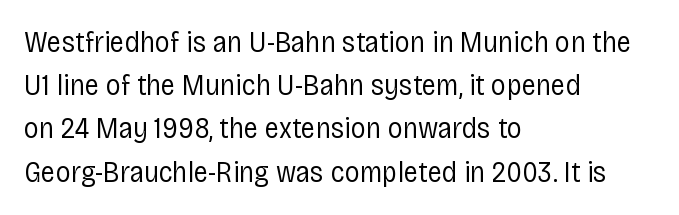
{"serif": "no", "italic": "no", "bold": "no", "weight": "regular", "width": "condensed", "stroke_contrast": "low", "x_height": "large", "monospaced": "no", "underline": "no", "align": "left", "line_spacing": "normal", "line_spacing_ratio": 1.44, "letter_spacing": "normal", "letter_spacing_em": 0.0, "glyph_px": 30}
